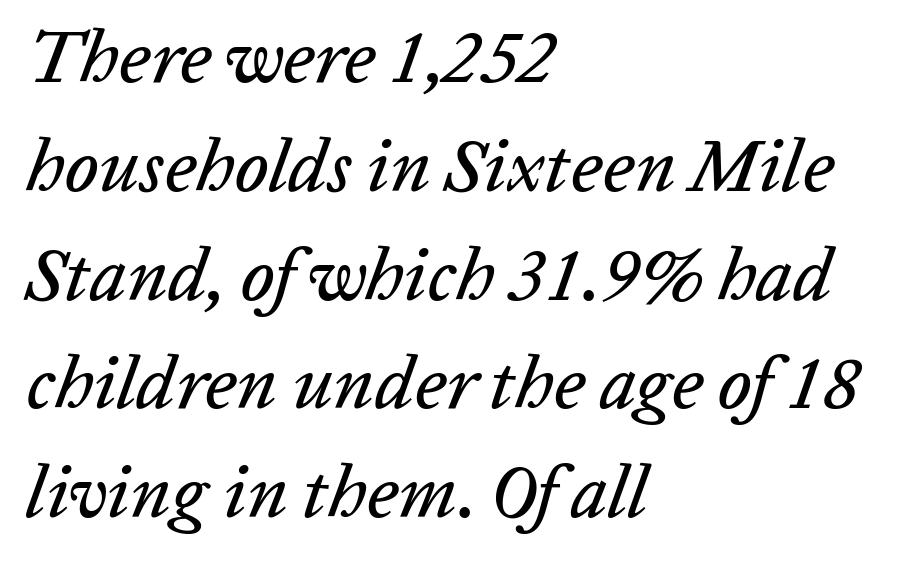
The image shows 74 px text type, italic (leaning right); set left-aligned, normal line spacing (1.47x), normal letter spacing, not underlined; low stroke contrast and a medium x-height.
